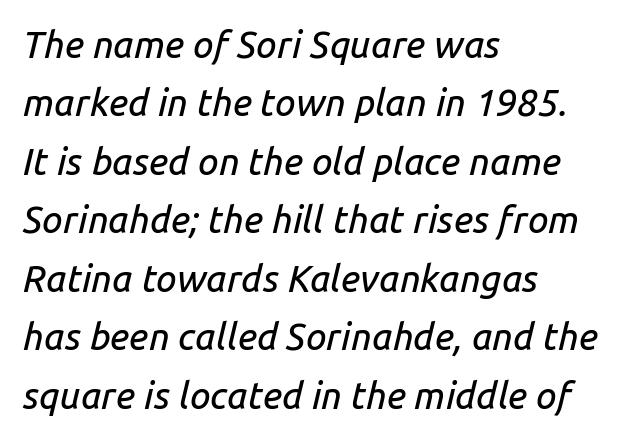
Q: Is the text italic (slanted)? A: Yes, it leans right by about 14 degrees.
Q: Is the text underlined? A: No.
Q: How is the paragraph aligned? A: Left-aligned.
Q: Is the spacing between letters normal or unusually wide? A: Normal.
Q: Is the spacing between lines tight, normal or loose? A: Normal.
Q: Width (condensed, normal, or wide)? A: Normal.
Q: Stroke contrast? A: Low.
Q: x-height? A: Medium.
Q: Monospaced? A: No.
